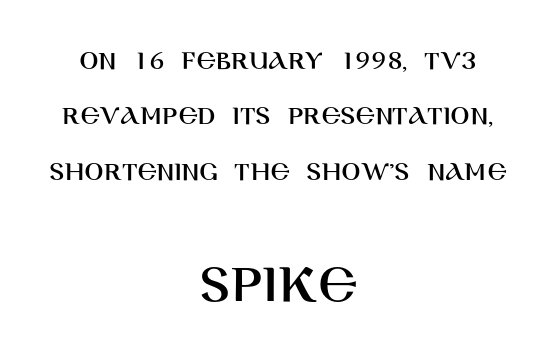
Q: Is the text italic (slanted)? A: No, it is upright.
Q: Is the typeface a serif or a sans-serif typeface? A: Sans-serif.
Q: Is the text underlined? A: No.
Q: How is the paragraph aligned? A: Centered.
Q: Is the spacing between letters normal or unusually wide? A: Normal.
Q: Is the spacing between lines tight, normal or loose? A: Loose.
Q: Which block of text is set in a larger size, the first (top) or the second (bottom)? A: The second (bottom) one.
Q: Width (condensed, normal, or wide)? A: Normal.
Q: Stroke contrast? A: High.
Q: x-height? A: Large.
Q: Monospaced? A: No.
